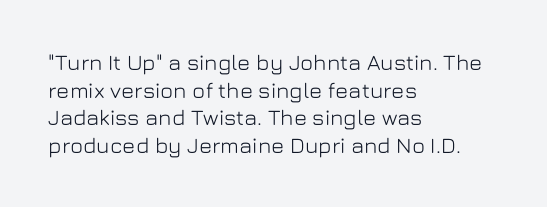
Regarding leading, the lines here are spaced in the standard way. The space beneath each line is pristine and unruled. Tracking value appears to be zero — textbook default spacing. The setting favours the left margin, as ordinary paragraphs usually do.
